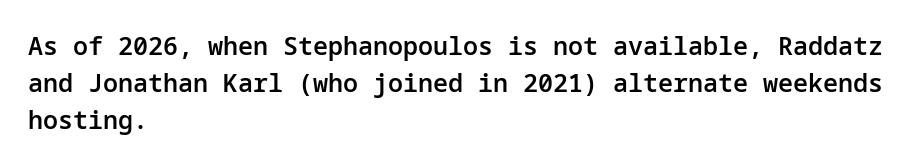
{"italic": "no", "bold": "semi", "underline": "no", "align": "left", "line_spacing": "normal", "line_spacing_ratio": 1.48, "letter_spacing": "normal", "letter_spacing_em": 0.0, "glyph_px": 25}
